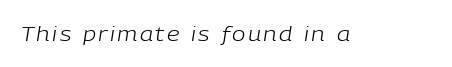
{"italic": "yes", "lean": "right", "slant_degrees": 9, "bold": "no", "underline": "no", "glyph_px": 20}
